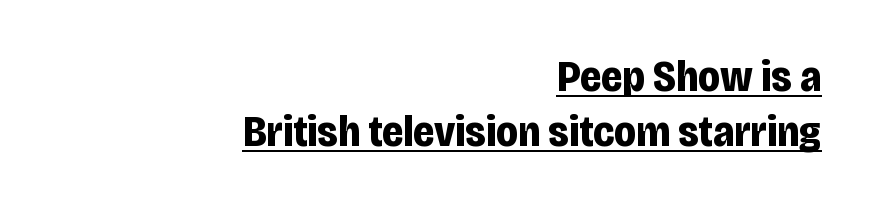
Q: Is the text bold? A: Yes.
Q: Is the text italic (slanted)? A: No, it is upright.
Q: Is the typeface a serif or a sans-serif typeface? A: Sans-serif.
Q: Is the text underlined? A: Yes.
Q: How is the paragraph aligned? A: Right-aligned.
Q: Is the spacing between letters normal or unusually wide? A: Normal.
Q: Is the spacing between lines tight, normal or loose? A: Normal.
Q: Width (condensed, normal, or wide)? A: Condensed.
Q: Stroke contrast? A: Low.
Q: x-height? A: Large.
Q: Monospaced? A: No.
